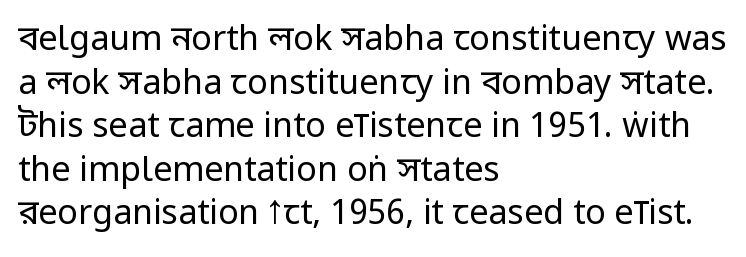
{"serif": "no", "italic": "no", "bold": "no", "weight": "regular", "width": "condensed", "stroke_contrast": "low", "x_height": "large", "monospaced": "no", "underline": "no", "align": "left", "line_spacing": "normal", "line_spacing_ratio": 1.28, "letter_spacing": "normal", "letter_spacing_em": 0.0, "glyph_px": 34}
